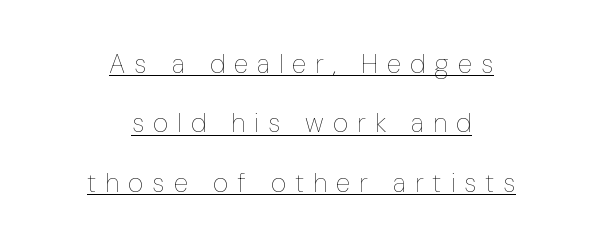
Q: Is the text bold? A: No.
Q: Is the text italic (slanted)? A: No, it is upright.
Q: Is the text underlined? A: Yes.
Q: How is the paragraph aligned? A: Centered.
Q: Is the spacing between letters normal or unusually wide? A: Unusually wide.
Q: Is the spacing between lines tight, normal or loose? A: Loose.
